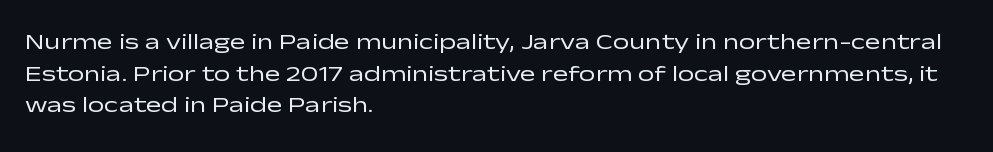
{"italic": "no", "bold": "no", "underline": "no", "align": "left", "line_spacing": "normal", "line_spacing_ratio": 1.38, "letter_spacing": "normal", "letter_spacing_em": 0.0, "glyph_px": 23}
